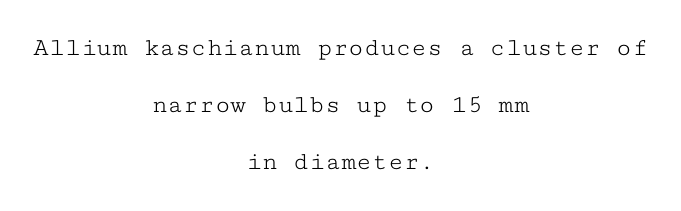
The image shows 26 px text type, upright; set centered, loose line spacing (2.2x), normal letter spacing, not underlined.
